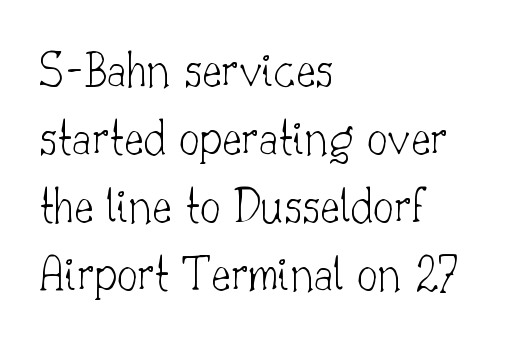
{"serif": "yes", "italic": "no", "bold": "no", "weight": "thin", "width": "normal", "stroke_contrast": "low", "x_height": "small", "monospaced": "no", "underline": "no", "align": "left", "line_spacing": "normal", "line_spacing_ratio": 1.31, "letter_spacing": "normal", "letter_spacing_em": 0.0, "glyph_px": 52}
